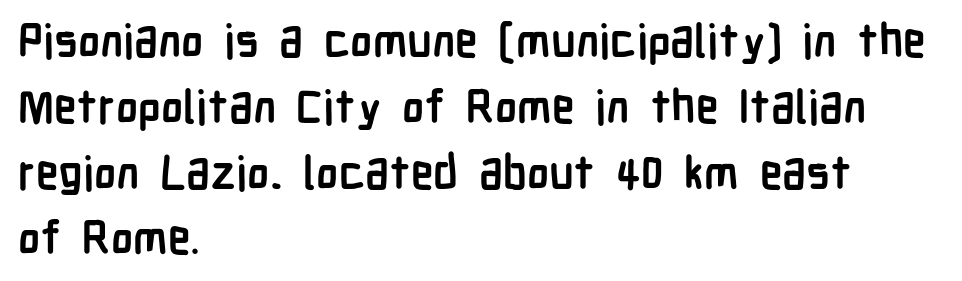
Q: Is the text bold? A: Yes.
Q: Is the text italic (slanted)? A: No, it is upright.
Q: Is the typeface a serif or a sans-serif typeface? A: Sans-serif.
Q: Is the text underlined? A: No.
Q: How is the paragraph aligned? A: Left-aligned.
Q: Is the spacing between letters normal or unusually wide? A: Normal.
Q: Is the spacing between lines tight, normal or loose? A: Normal.
Q: Width (condensed, normal, or wide)? A: Condensed.
Q: Stroke contrast? A: Low.
Q: x-height? A: Medium.
Q: Monospaced? A: No.
